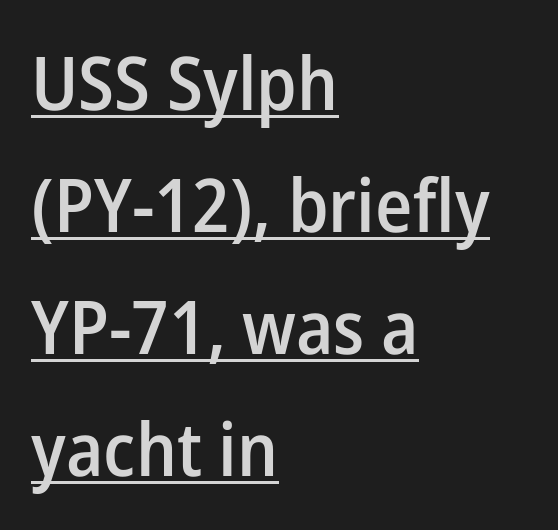
Q: Is the text bold? A: Semi-bold.
Q: Is the text italic (slanted)? A: No, it is upright.
Q: Is the typeface a serif or a sans-serif typeface? A: Sans-serif.
Q: Is the text underlined? A: Yes.
Q: How is the paragraph aligned? A: Left-aligned.
Q: Is the spacing between letters normal or unusually wide? A: Normal.
Q: Is the spacing between lines tight, normal or loose? A: Normal.
Q: Width (condensed, normal, or wide)? A: Normal.
Q: Stroke contrast? A: Low.
Q: x-height? A: Medium.
Q: Monospaced? A: No.
